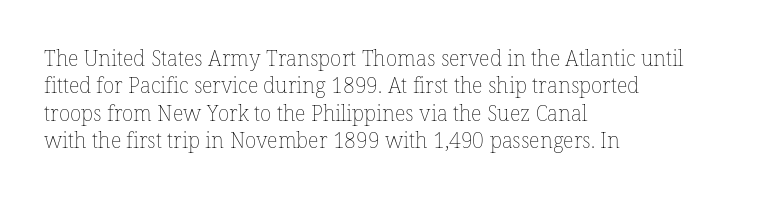
The image shows 21 px text type, upright; set left-aligned, normal line spacing (1.3x), normal letter spacing, not underlined.
